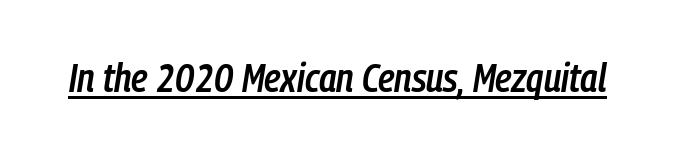
Q: Is the text bold? A: Semi-bold.
Q: Is the text italic (slanted)? A: Yes, it leans right by about 9 degrees.
Q: Is the text underlined? A: Yes.
Q: Is the spacing between letters normal or unusually wide? A: Normal.
Q: Width (condensed, normal, or wide)? A: Condensed.
Q: Stroke contrast? A: Low.
Q: x-height? A: Medium.
Q: Monospaced? A: No.
